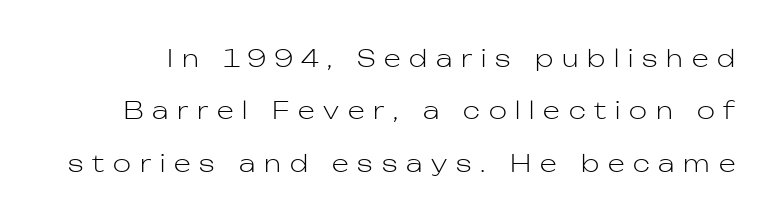
The image shows 24 px text type, upright; set loose line spacing (2.18x), unusually wide letter spacing (+0.37 em), not underlined.
